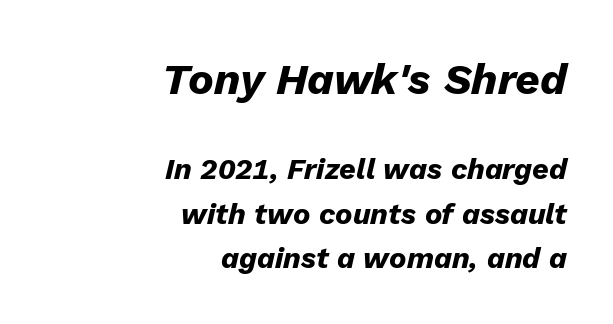
These lines are rendered in a variable-pitch font. Look at the stroke-to-counter ratio: heavy, a bold. Teacher's note: observe the even right margin — that is flush-right alignment. The tracking reads as untouched default to a designer's eye.
